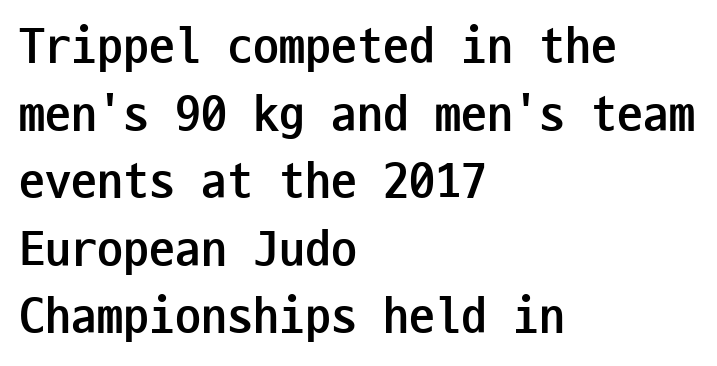
Q: Is the text bold? A: Yes.
Q: Is the text italic (slanted)? A: No, it is upright.
Q: Is the typeface a serif or a sans-serif typeface? A: Sans-serif.
Q: Is the text underlined? A: No.
Q: How is the paragraph aligned? A: Left-aligned.
Q: Is the spacing between letters normal or unusually wide? A: Normal.
Q: Is the spacing between lines tight, normal or loose? A: Normal.
Q: Width (condensed, normal, or wide)? A: Condensed.
Q: Stroke contrast? A: Low.
Q: x-height? A: Medium.
Q: Monospaced? A: Yes.
